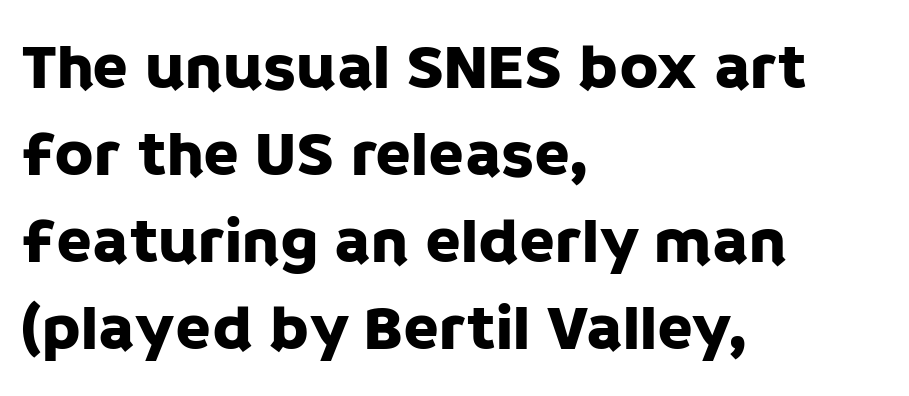
{"serif": "no", "italic": "no", "width": "normal", "stroke_contrast": "low", "x_height": "large", "monospaced": "no", "underline": "no", "align": "left", "line_spacing": "normal", "line_spacing_ratio": 1.34, "letter_spacing": "normal", "letter_spacing_em": 0.0, "glyph_px": 65}
